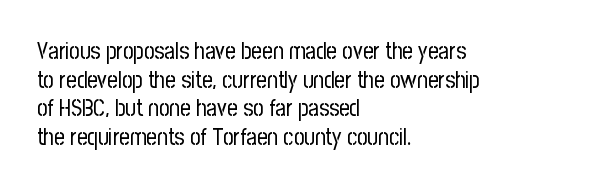
Beneath every word, the page is bare. On a weight scale, this lands at 450 or below. Look at the tracking — it's just the regular setting, nothing added. The typesetter chose a ragged-right arrangement here. Upright lettering throughout.
